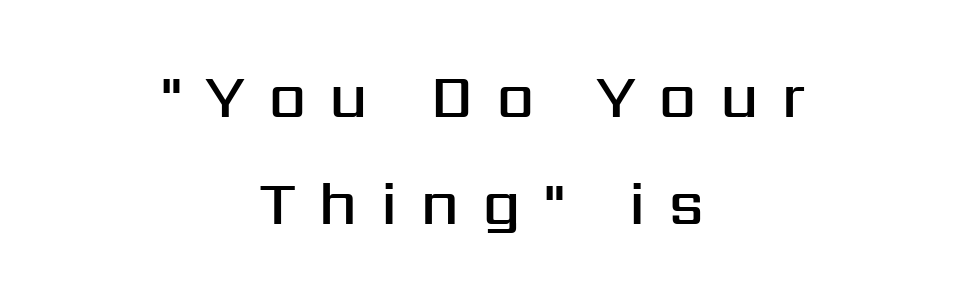
{"serif": "no", "italic": "no", "bold": "semi", "weight": "semibold", "width": "normal", "stroke_contrast": "medium", "x_height": "medium", "monospaced": "no", "underline": "no", "align": "center", "line_spacing_ratio": 1.73, "letter_spacing": "wide", "letter_spacing_em": 0.36, "glyph_px": 62}
